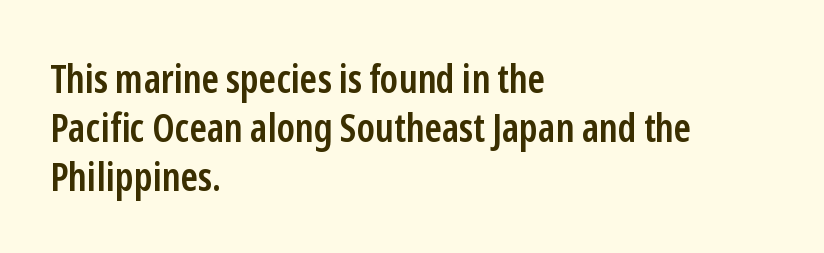
The image shows 40 px semibold, condensed sans-serif type, upright; set left-aligned, line spacing 1.22x, normal letter spacing, not underlined; low stroke contrast and a medium x-height.
